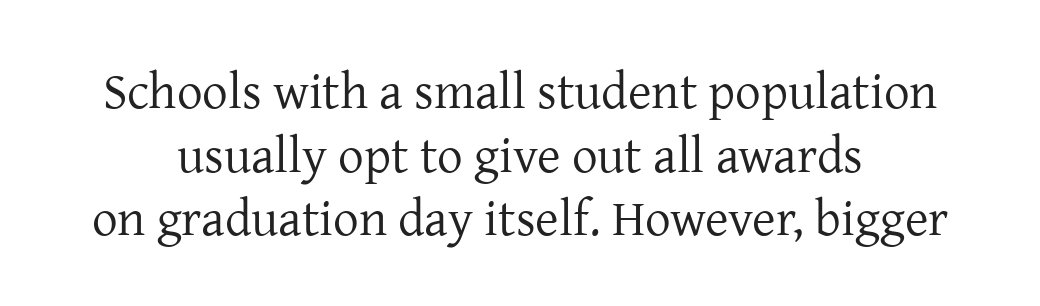
Compared with typical paragraphs, the rows here are spaced about the same. Each letter keeps its own natural width here, so spacing adapts to shape. Stroke thickness stays within the range of a standard reading face or lighter. A serif font was chosen for this passage.
